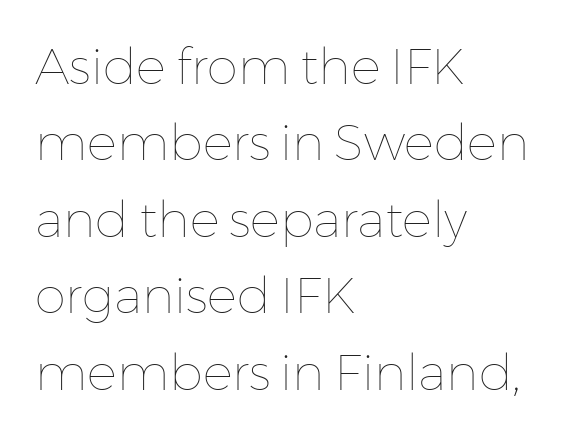
Q: Is the text bold? A: No.
Q: Is the text italic (slanted)? A: No, it is upright.
Q: Is the text underlined? A: No.
Q: How is the paragraph aligned? A: Left-aligned.
Q: Is the spacing between letters normal or unusually wide? A: Normal.
Q: Is the spacing between lines tight, normal or loose? A: Normal.
Q: Width (condensed, normal, or wide)? A: Normal.
Q: Stroke contrast? A: Low.
Q: x-height? A: Medium.
Q: Monospaced? A: No.
